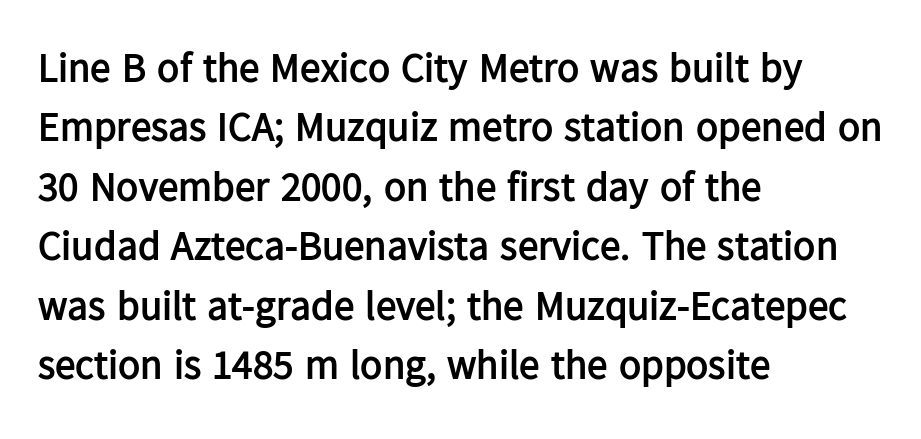
The image shows 41 px semibold sans-serif type, upright; set left-aligned, normal line spacing (1.45x), normal letter spacing, not underlined; low stroke contrast and a medium x-height.
